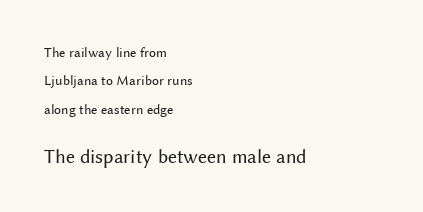
The tracking reads as untouched default to a designer's eye. Beneath every word, the page is bare. When letters stand straight like this, we call the style roman or upright. Quick note: interline space is abundant. The text block is weighted toward the left margin, trailing off unevenly rightward. The typeface has the unassuming heft of standard copy or less.
